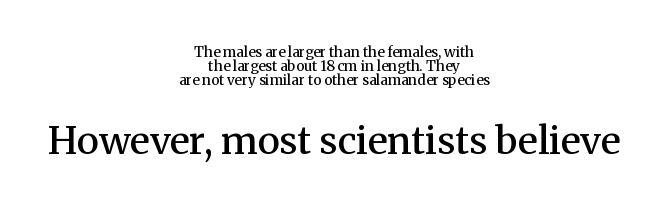
{"serif": "yes", "italic": "no", "bold": "semi", "weight": "semibold", "width": "normal", "stroke_contrast": "medium", "x_height": "medium", "monospaced": "no", "underline": "no", "align": "center", "line_spacing": "tight", "line_spacing_ratio": 1.01, "letter_spacing": "normal", "letter_spacing_em": 0.0, "larger_block": "second", "size_ratio": 2.71, "glyph_px": 38}
